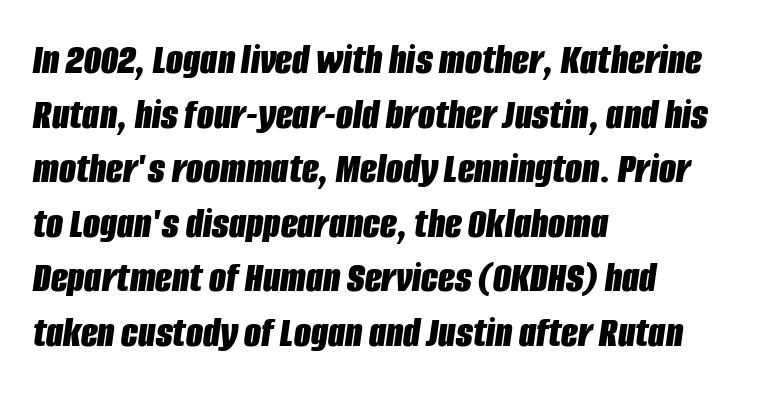
Q: Is the text bold? A: Yes.
Q: Is the text italic (slanted)? A: Yes, it leans right by about 8 degrees.
Q: Is the text underlined? A: No.
Q: How is the paragraph aligned? A: Left-aligned.
Q: Is the spacing between letters normal or unusually wide? A: Normal.
Q: Width (condensed, normal, or wide)? A: Condensed.
Q: Stroke contrast? A: Low.
Q: x-height? A: Large.
Q: Monospaced? A: No.
